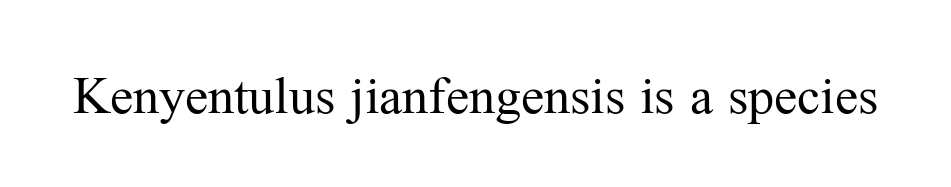
Short note: letters normally spaced. Designer's note — italics off, roman on. Bare-footed words on every line. Nothing heavy about these letters — not bold at all.
